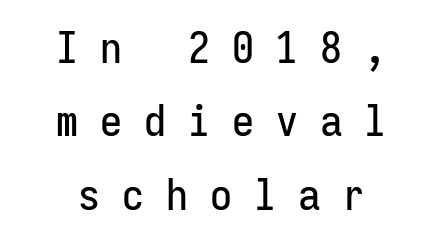
Q: Is the text italic (slanted)? A: No, it is upright.
Q: Is the typeface a serif or a sans-serif typeface? A: Sans-serif.
Q: Is the text underlined? A: No.
Q: How is the paragraph aligned? A: Centered.
Q: Is the spacing between letters normal or unusually wide? A: Unusually wide.
Q: Is the spacing between lines tight, normal or loose? A: Normal.
Q: Width (condensed, normal, or wide)? A: Condensed.
Q: Stroke contrast? A: Low.
Q: x-height? A: Medium.
Q: Monospaced? A: Yes.
